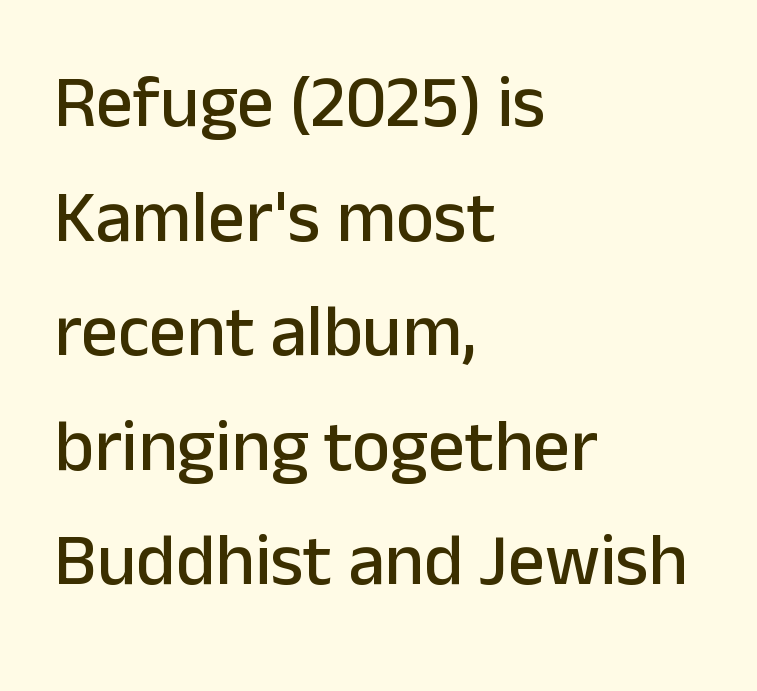
The image shows 73 px sans-serif type, upright; set left-aligned, normal line spacing (1.57x), normal letter spacing, not underlined; low stroke contrast and a medium x-height.
